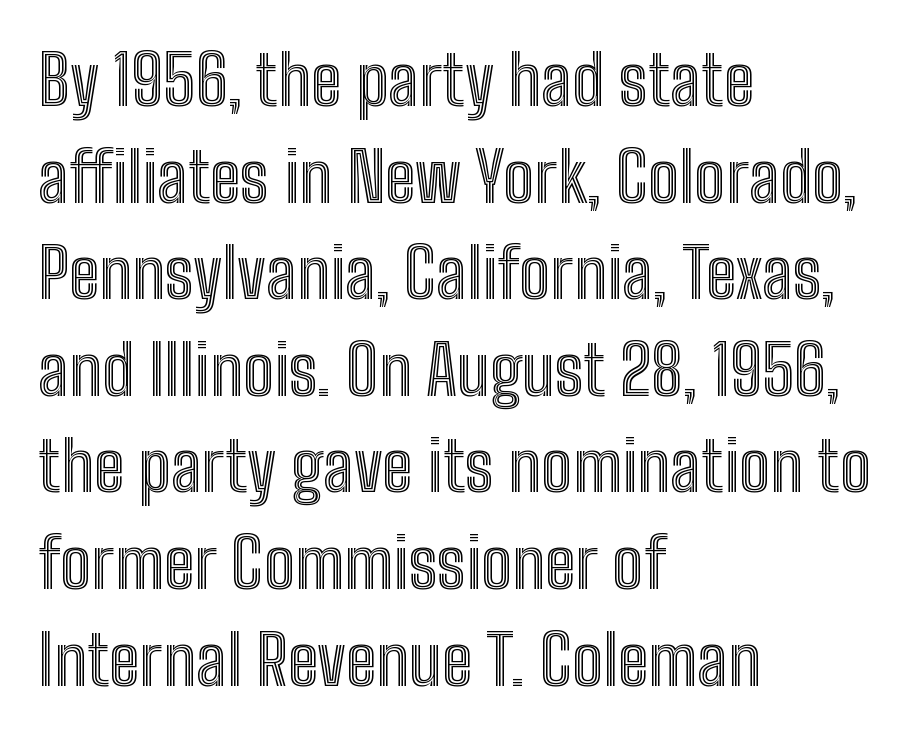
{"italic": "no", "width": "condensed", "x_height": "medium", "monospaced": "no", "underline": "no", "align": "left", "line_spacing": "normal", "line_spacing_ratio": 1.4, "letter_spacing": "normal", "letter_spacing_em": 0.0, "glyph_px": 69}
